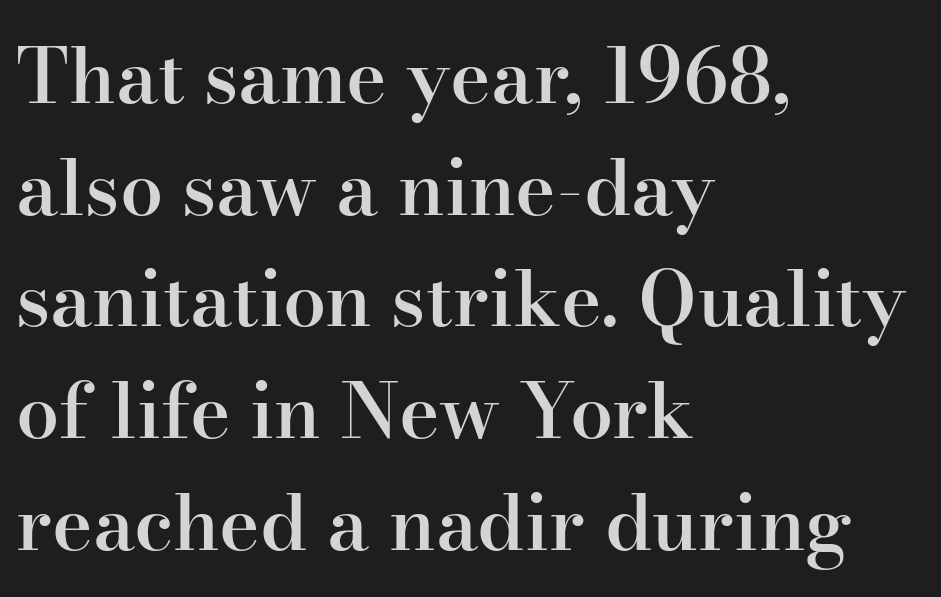
Casual observation: everything's shoved over to the left. Nobody touched the tracking dial on this one. Only glyphs here, with clear space below each row. Normally led — the rows are evenly, conventionally spaced.
